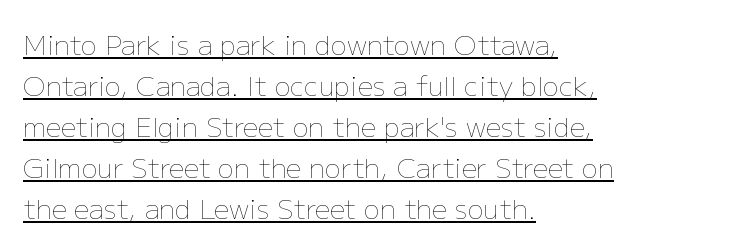
Q: Is the text bold? A: No.
Q: Is the text italic (slanted)? A: No, it is upright.
Q: Is the text underlined? A: Yes.
Q: How is the paragraph aligned? A: Left-aligned.
Q: Is the spacing between letters normal or unusually wide? A: Normal.
Q: Is the spacing between lines tight, normal or loose? A: Normal.
